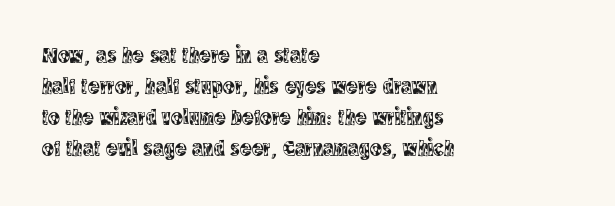
The image shows 22 px text type, upright; set left-aligned, normal line spacing (1.41x), normal letter spacing, not underlined.
